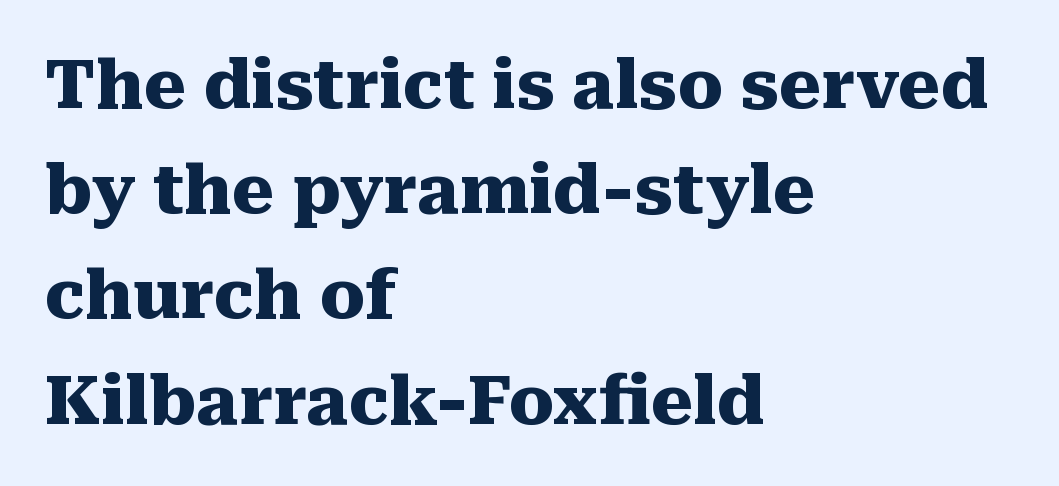
The image shows 67 px heavy serif type, upright; set left-aligned, normal line spacing (1.57x), normal letter spacing, not underlined; medium stroke contrast and a medium x-height.
